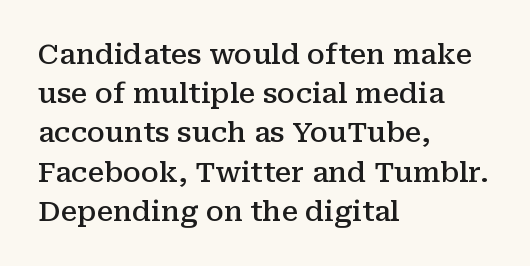
Words float on clear page, feet unadorned. The designer left line spacing at the default. These lines are composed in type with serifs. The typography opts for an upright posture over an oblique one. The line texture is even and compact thanks to regular tracking. A typesetter would call this proportional, since set widths differ per character.
